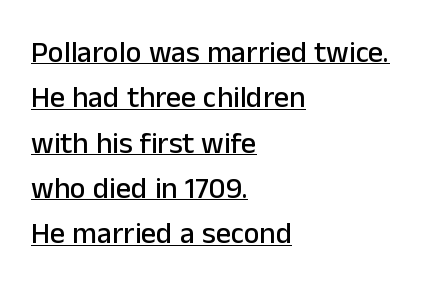
{"serif": "no", "italic": "no", "width": "normal", "stroke_contrast": "low", "x_height": "medium", "monospaced": "no", "underline": "yes", "align": "left", "line_spacing": "normal", "line_spacing_ratio": 1.51, "letter_spacing": "normal", "letter_spacing_em": 0.0, "glyph_px": 30}
